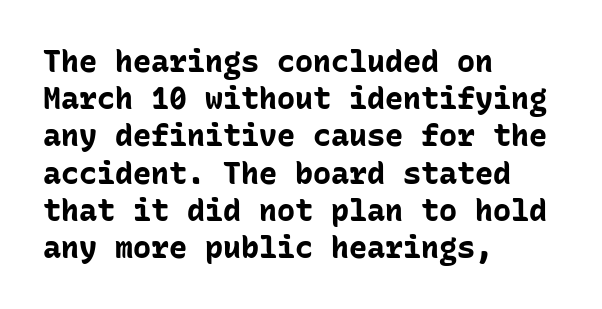
{"serif": "no", "italic": "no", "bold": "yes", "weight": "bold", "width": "normal", "stroke_contrast": "low", "x_height": "medium", "monospaced": "yes", "underline": "no", "align": "left", "line_spacing_ratio": 1.24, "letter_spacing": "normal", "letter_spacing_em": 0.0, "glyph_px": 30}
